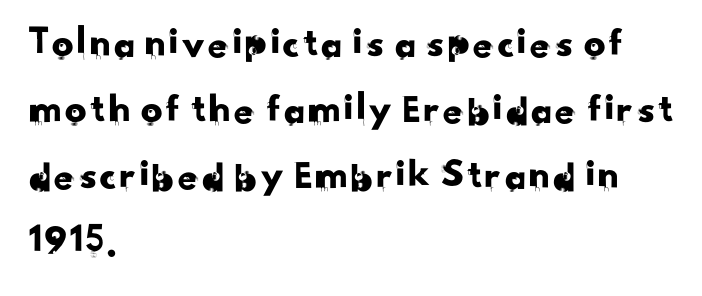
The image shows 43 px sans-serif type; set left-aligned, normal line spacing (1.53x), normal letter spacing, not underlined; low stroke contrast and a small x-height.
